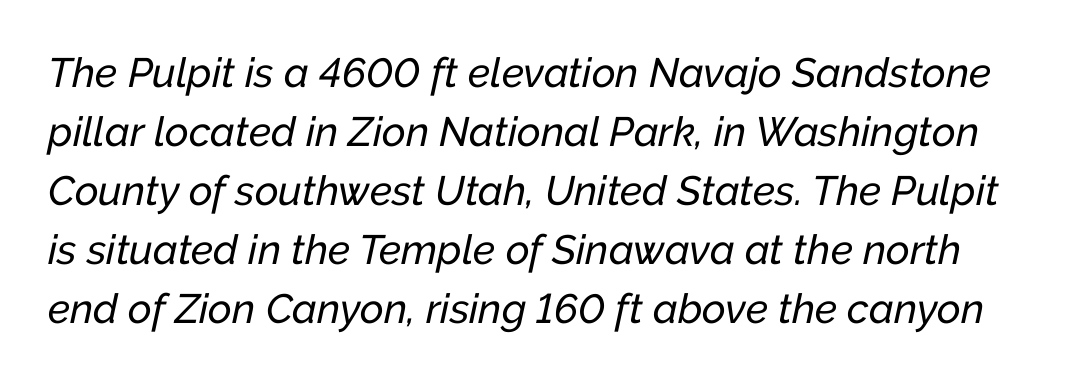
Q: Is the text italic (slanted)? A: Yes, it leans right by about 12 degrees.
Q: Is the text underlined? A: No.
Q: Is the spacing between letters normal or unusually wide? A: Normal.
Q: Is the spacing between lines tight, normal or loose? A: Normal.
Q: Width (condensed, normal, or wide)? A: Normal.
Q: Stroke contrast? A: Low.
Q: x-height? A: Medium.
Q: Monospaced? A: No.
